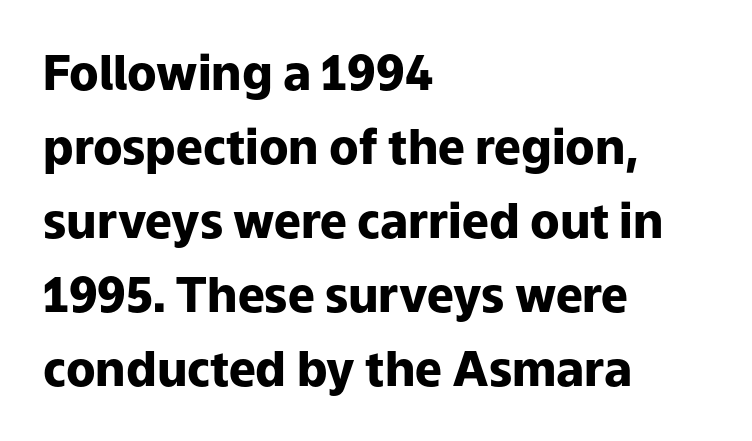
Q: Is the text bold? A: Yes.
Q: Is the text italic (slanted)? A: No, it is upright.
Q: Is the typeface a serif or a sans-serif typeface? A: Sans-serif.
Q: Is the text underlined? A: No.
Q: How is the paragraph aligned? A: Left-aligned.
Q: Is the spacing between letters normal or unusually wide? A: Normal.
Q: Is the spacing between lines tight, normal or loose? A: Normal.
Q: Width (condensed, normal, or wide)? A: Normal.
Q: Stroke contrast? A: Low.
Q: x-height? A: Medium.
Q: Monospaced? A: No.
